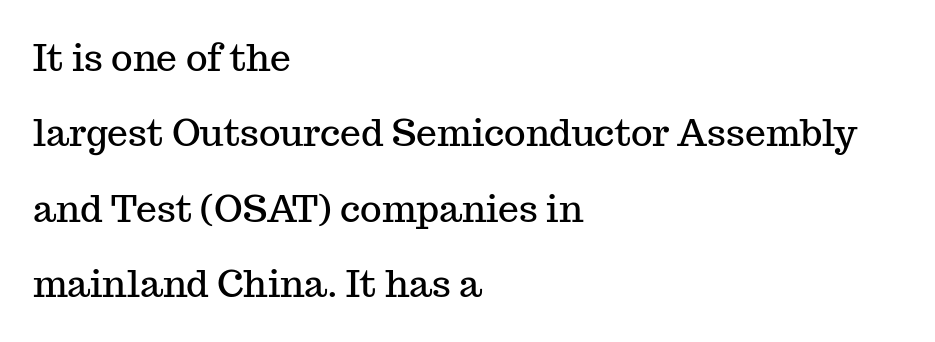
The image shows 37 px serif type, upright; set left-aligned, loose line spacing (2.04x), normal letter spacing, not underlined; medium stroke contrast and a medium x-height.
